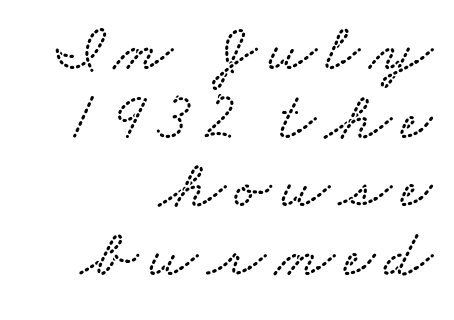
The image shows 68 px wide type; set right-aligned, tight line spacing (1.01x), not underlined; low stroke contrast and a small x-height.
